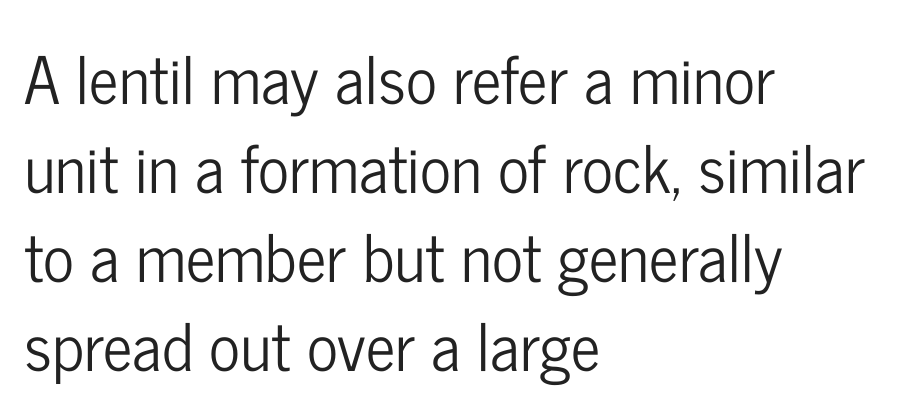
Q: Is the text italic (slanted)? A: No, it is upright.
Q: Is the typeface a serif or a sans-serif typeface? A: Sans-serif.
Q: Is the text underlined? A: No.
Q: How is the paragraph aligned? A: Left-aligned.
Q: Is the spacing between letters normal or unusually wide? A: Normal.
Q: Is the spacing between lines tight, normal or loose? A: Normal.
Q: Width (condensed, normal, or wide)? A: Condensed.
Q: Stroke contrast? A: Low.
Q: x-height? A: Medium.
Q: Monospaced? A: No.
